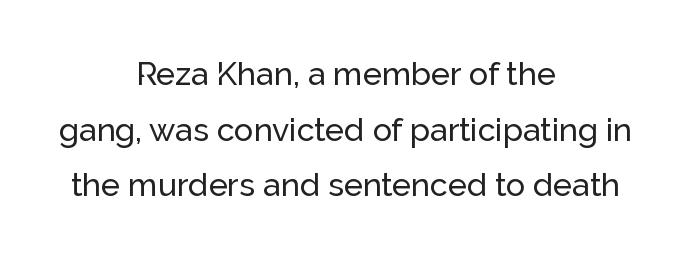
The image shows 32 px sans-serif type, upright; set centered, line spacing 1.74x, normal letter spacing, not underlined; low stroke contrast and a medium x-height.
